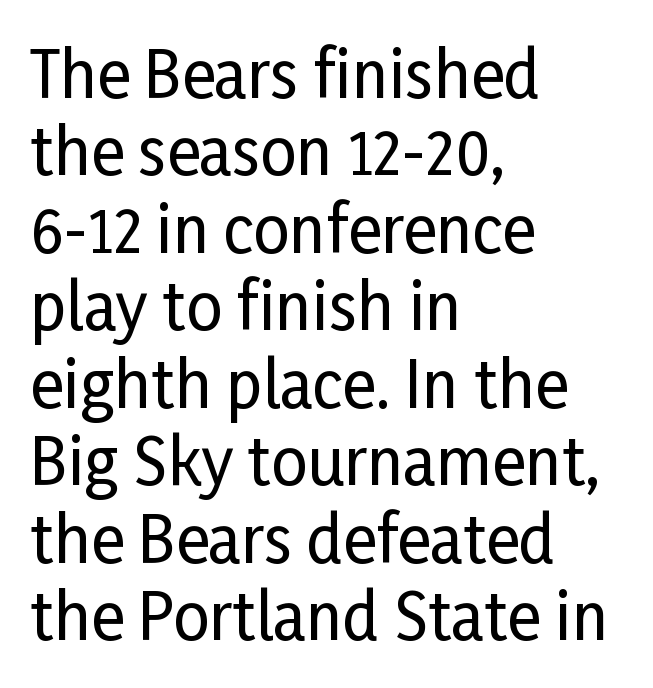
Is the block centered? No — it sits flush against the left margin. Nobody touched the tracking dial on this one. Proportional: the letters do not fall into vertical columns. The lettering stays uniformly vertical, giving the passage a roman look. A bare baseline throughout the passage.
